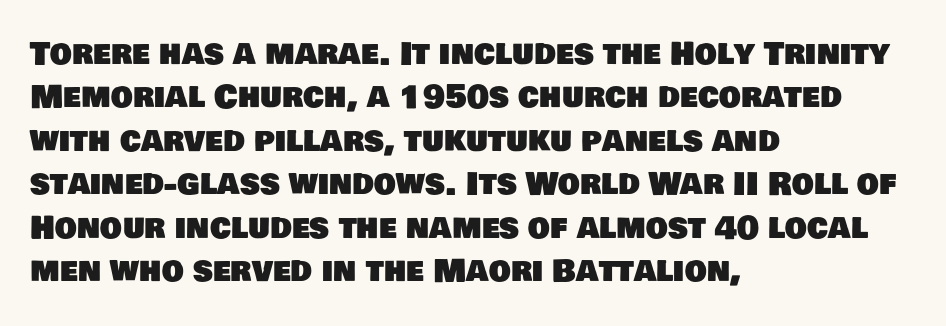
What stands out about the letter spacing? Nothing — it is the standard amount. Leading: standard. The setting favours the left margin, as ordinary paragraphs usually do. Each letter's strokes conclude bluntly, with no projecting serifs. Type without underlining.
